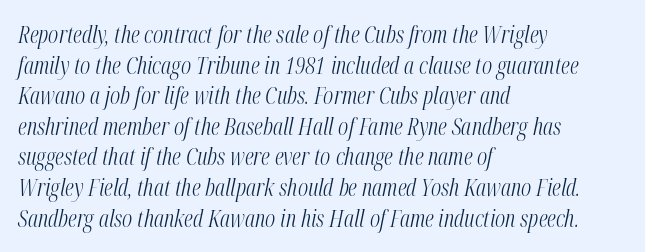
Q: Is the text bold? A: No.
Q: Is the text italic (slanted)? A: Yes, it leans right by about 12 degrees.
Q: Is the text underlined? A: No.
Q: How is the paragraph aligned? A: Left-aligned.
Q: Is the spacing between letters normal or unusually wide? A: Normal.
Q: Is the spacing between lines tight, normal or loose? A: Normal.
